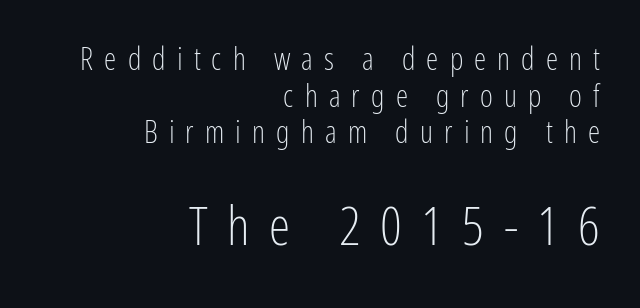
{"serif": "no", "italic": "no", "bold": "no", "weight": "light", "width": "condensed", "stroke_contrast": "low", "x_height": "medium", "monospaced": "no", "underline": "no", "align": "right", "line_spacing_ratio": 1.18, "letter_spacing": "wide", "letter_spacing_em": 0.36, "larger_block": "second", "size_ratio": 1.74, "glyph_px": 54}
